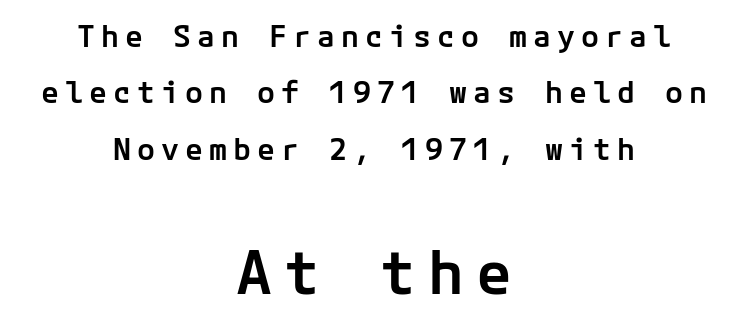
Q: Is the text bold? A: Semi-bold.
Q: Is the text italic (slanted)? A: No, it is upright.
Q: Is the typeface a serif or a sans-serif typeface? A: Sans-serif.
Q: Is the text underlined? A: No.
Q: How is the paragraph aligned? A: Centered.
Q: Is the spacing between letters normal or unusually wide? A: Unusually wide.
Q: Which block of text is set in a larger size, the first (top) or the second (bottom)? A: The second (bottom) one.
Q: Width (condensed, normal, or wide)? A: Normal.
Q: Stroke contrast? A: Low.
Q: x-height? A: Medium.
